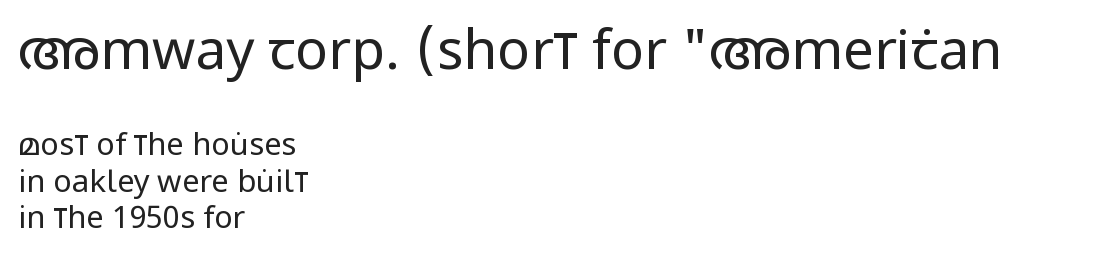
Are there feet on the stems? There aren't — it's a sans. The strokes are not fattened; the text isn't bold. In terms of posture, this sample is upright. Does the copy run flush right? No — it runs flush left.
